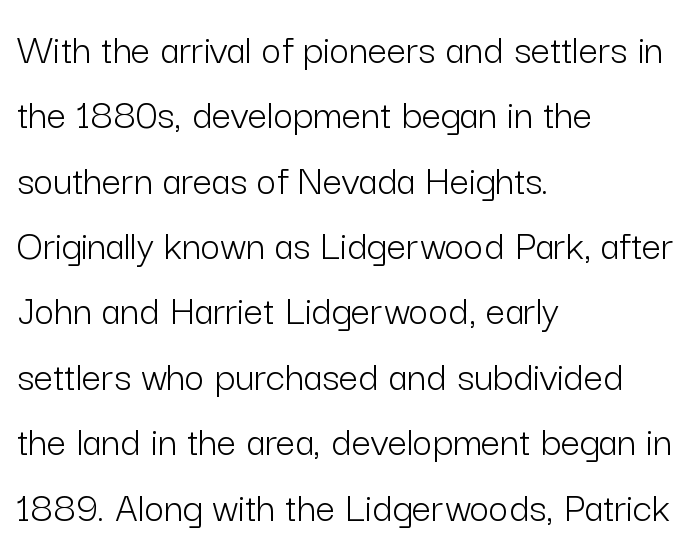
The image shows 43 px light sans-serif type, upright; set left-aligned, normal line spacing (1.52x), normal letter spacing, not underlined; low stroke contrast and a medium x-height.
